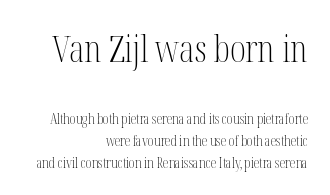
The image shows 37 px light, condensed serif type, upright; set right-aligned, normal line spacing (1.56x), normal letter spacing, not underlined; the first (top) block is 2.64x larger; medium stroke contrast and a medium x-height.
